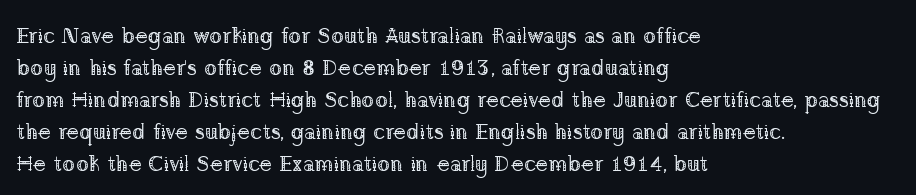
Weight: in the light-to-regular range. These lines keep a tight, regular rhythm from letter to letter. Any mark beneath the type? The region is blank. Left-aligned paragraph, ragged on the right. If you drew a line through each stem, it would be perfectly vertical. Honestly, the row spacing looks completely unremarkable.
